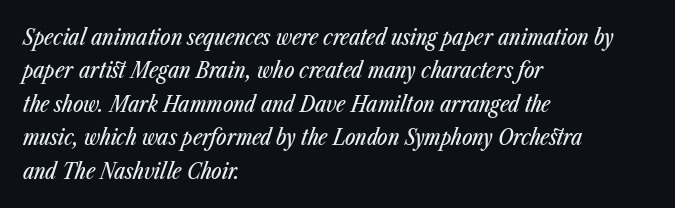
Q: Is the text italic (slanted)? A: Yes, it leans right by about 23 degrees.
Q: Is the text underlined? A: No.
Q: How is the paragraph aligned? A: Left-aligned.
Q: Is the spacing between letters normal or unusually wide? A: Normal.
Q: Is the spacing between lines tight, normal or loose? A: Normal.
